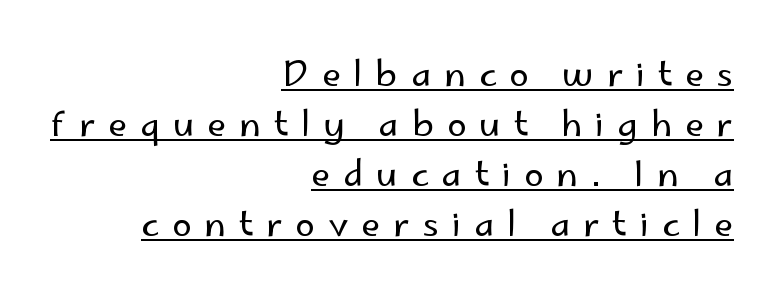
The image shows 35 px regular-weight sans-serif type, upright; set right-aligned, normal line spacing (1.43x), unusually wide letter spacing (+0.37 em), underlined; low stroke contrast and a small x-height.
